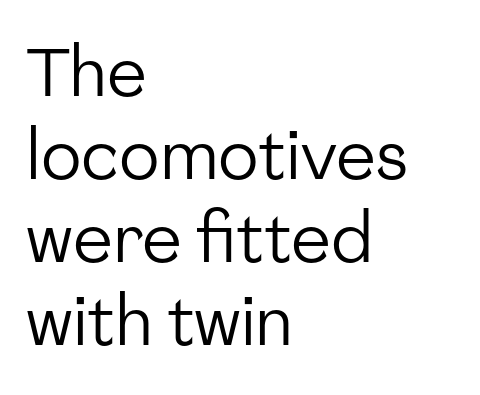
Q: Is the text bold? A: No.
Q: Is the text italic (slanted)? A: No, it is upright.
Q: Is the typeface a serif or a sans-serif typeface? A: Sans-serif.
Q: Is the text underlined? A: No.
Q: How is the paragraph aligned? A: Left-aligned.
Q: Is the spacing between letters normal or unusually wide? A: Normal.
Q: Width (condensed, normal, or wide)? A: Normal.
Q: Stroke contrast? A: Low.
Q: x-height? A: Medium.
Q: Monospaced? A: No.
